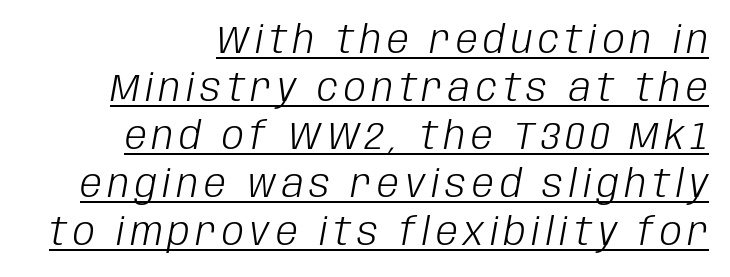
Q: Is the text bold? A: No.
Q: Is the text italic (slanted)? A: Yes, it leans right by about 10 degrees.
Q: Is the text underlined? A: Yes.
Q: How is the paragraph aligned? A: Right-aligned.
Q: Width (condensed, normal, or wide)? A: Condensed.
Q: Stroke contrast? A: Low.
Q: x-height? A: Large.
Q: Monospaced? A: No.
